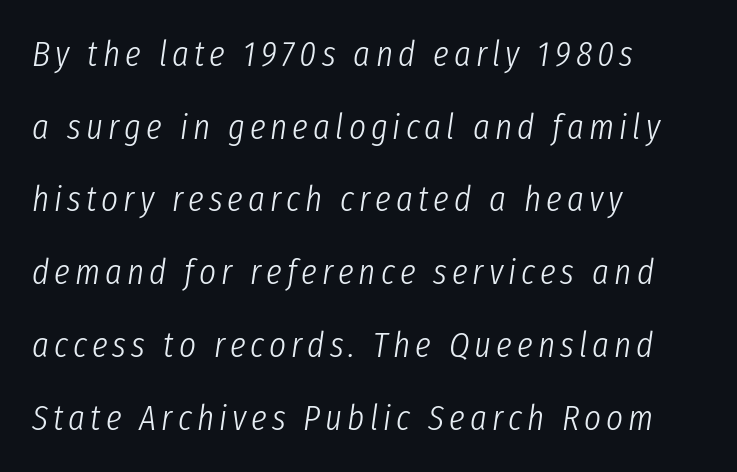
Yep, that's italic — everything's leaning. These lines stand farther apart than default settings would place them. Character widths vary here, with narrow letters taking less room than wide ones. The compositor pushed each line to the left boundary.
